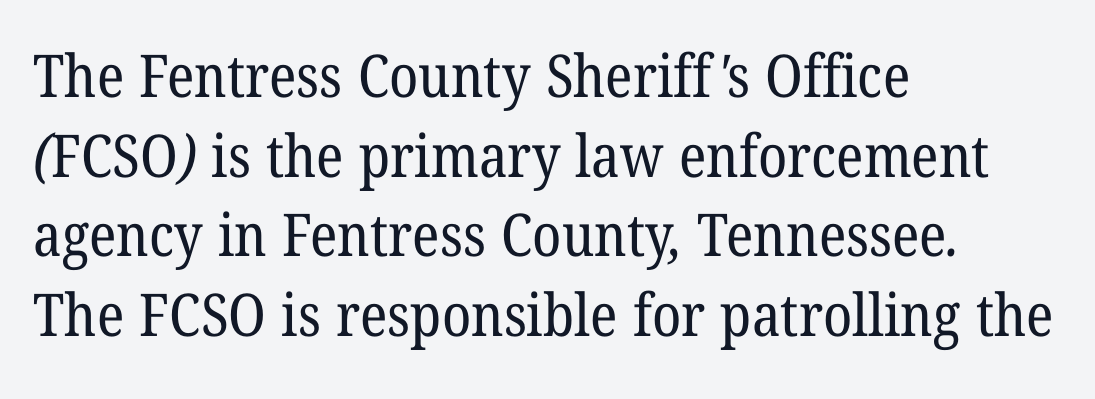
{"serif": "yes", "bold": "no", "weight": "regular", "width": "normal", "stroke_contrast": "low", "x_height": "medium", "monospaced": "no", "underline": "no", "align": "left", "line_spacing": "normal", "line_spacing_ratio": 1.35, "letter_spacing": "normal", "letter_spacing_em": 0.0, "glyph_px": 59}
